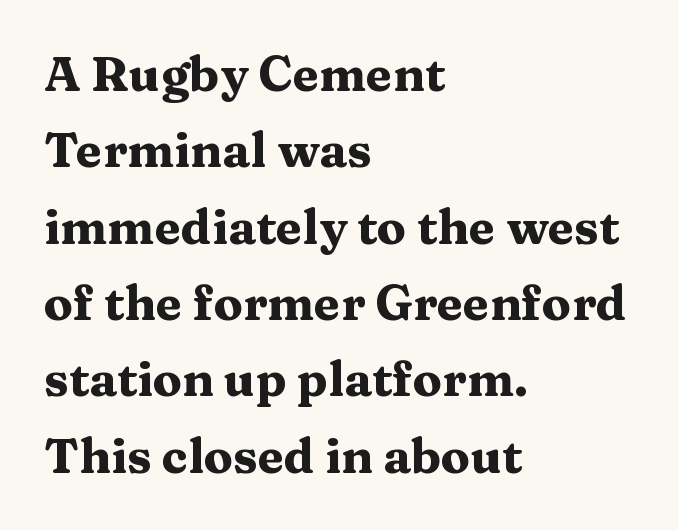
The foot of each line stays bare and open. Baseline-to-baseline distance is the conventional proportion of letter height. The letters are bold, with thick, heavy strokes. Characters remain perfectly vertical along every line. Each letter keeps its own natural width here, so spacing adapts to shape. The letters sit at their default tracking, neither squeezed nor spread.
